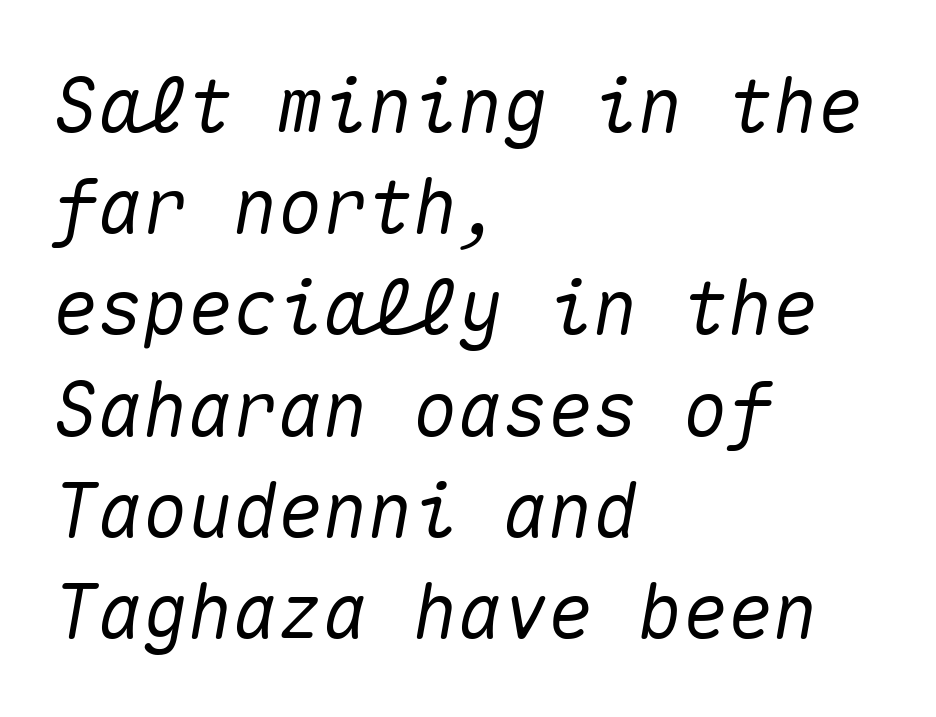
Q: Is the text italic (slanted)? A: Yes, it leans right by about 10 degrees.
Q: Is the text underlined? A: No.
Q: How is the paragraph aligned? A: Left-aligned.
Q: Is the spacing between letters normal or unusually wide? A: Normal.
Q: Is the spacing between lines tight, normal or loose? A: Normal.
Q: Width (condensed, normal, or wide)? A: Normal.
Q: Stroke contrast? A: Medium.
Q: x-height? A: Medium.
Q: Monospaced? A: Yes.
